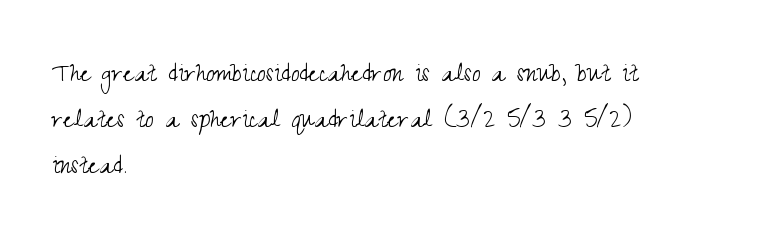
{"serif": "no", "italic": "no", "bold": "no", "weight": "light", "width": "condensed", "stroke_contrast": "medium", "x_height": "small", "monospaced": "no", "underline": "no", "align": "left", "line_spacing": "normal", "line_spacing_ratio": 1.48, "letter_spacing": "normal", "letter_spacing_em": 0.0, "glyph_px": 31}
